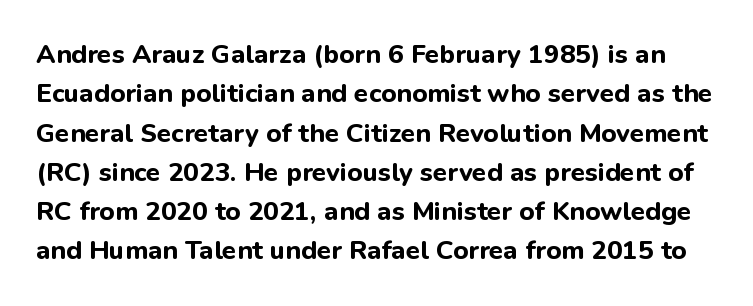
{"italic": "no", "bold": "yes", "underline": "no", "line_spacing": "normal", "line_spacing_ratio": 1.51, "letter_spacing": "normal", "letter_spacing_em": 0.0, "glyph_px": 26}
